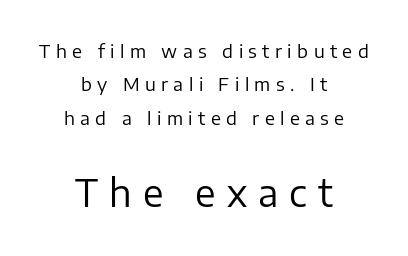
Q: Is the text bold? A: No.
Q: Is the text italic (slanted)? A: No, it is upright.
Q: Is the typeface a serif or a sans-serif typeface? A: Sans-serif.
Q: Is the text underlined? A: No.
Q: How is the paragraph aligned? A: Centered.
Q: Is the spacing between letters normal or unusually wide? A: Unusually wide.
Q: Which block of text is set in a larger size, the first (top) or the second (bottom)? A: The second (bottom) one.
Q: Width (condensed, normal, or wide)? A: Normal.
Q: Stroke contrast? A: Low.
Q: x-height? A: Medium.
Q: Monospaced? A: No.
